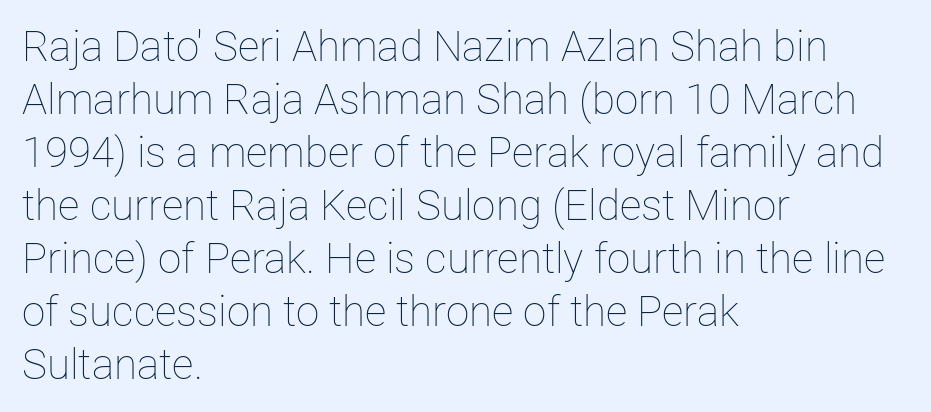
The image shows 42 px thin type, upright; set left-aligned, normal line spacing (1.26x), normal letter spacing, not underlined; low stroke contrast and a medium x-height.
